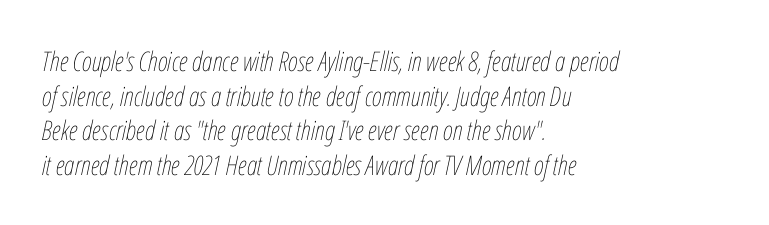
This is oblique type, the kind used for emphasis or titles. Each line starts at the same left margin while the right side varies. A typesetter would call this leading conventional body-copy spacing. Decoration check: the copy has no underline. Caption: face not bold, strokes unweighted. Caption: standard tracking, unaltered.
